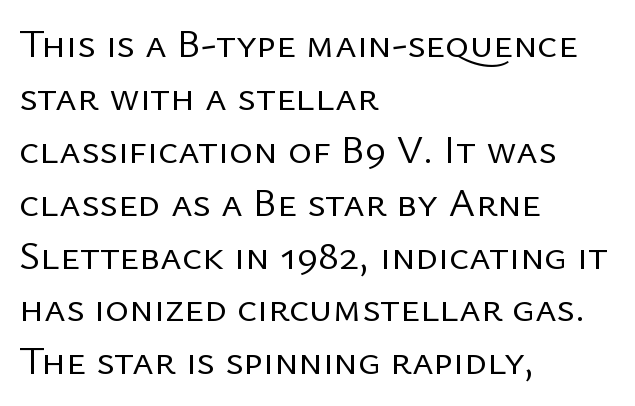
Does the copy run flush right? No — it runs flush left. This reads as an unemphasized weight, regular at the heaviest. The face used here is proportionally spaced, like ordinary book or web type. Bare-footed words on every line.
